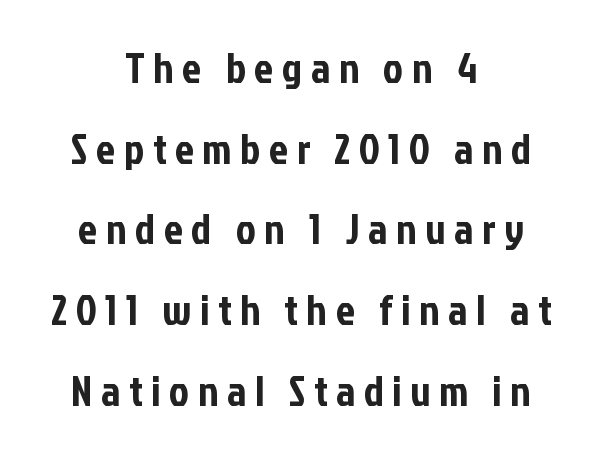
The image shows 42 px condensed sans-serif type, upright; set centered, loose line spacing (1.92x), unusually wide letter spacing (+0.21 em), not underlined; low stroke contrast and a medium x-height.
